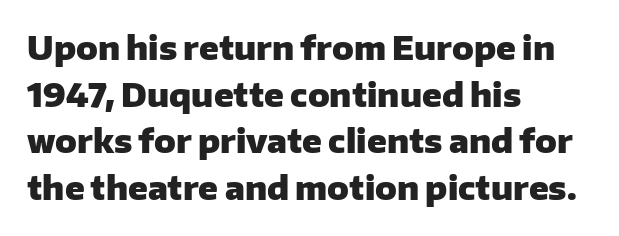
The image shows 32 px heavy sans-serif type, upright; set left-aligned, normal line spacing (1.46x), normal letter spacing, not underlined; low stroke contrast and a medium x-height.
